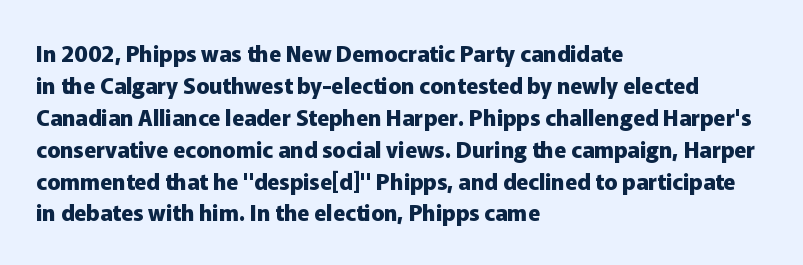
Students, observe: this is what conventionally led text looks like. Ascenders rise straight up at ninety degrees. Pretty heavy lettering here — definitely bold. The words here are not underlined.
